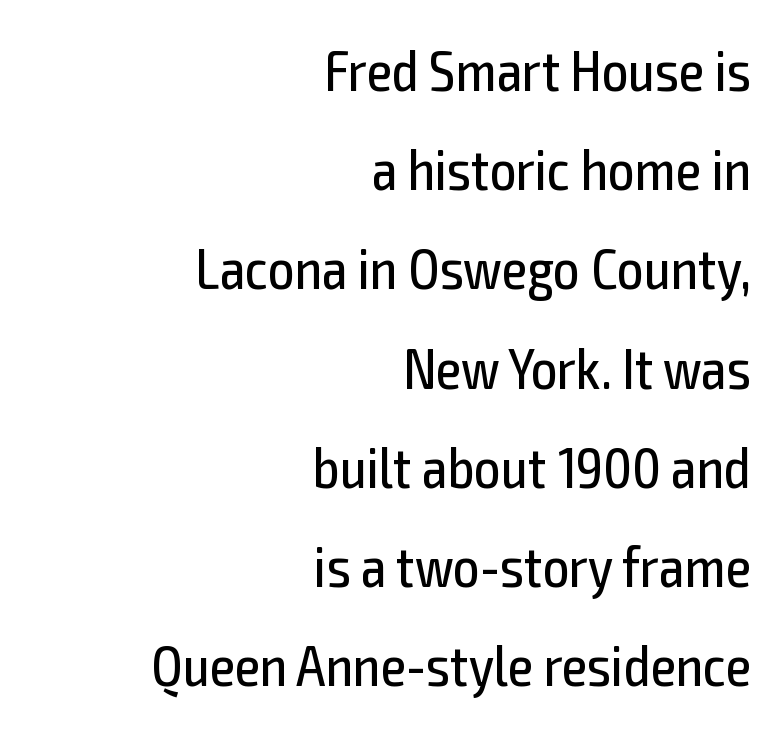
{"serif": "no", "italic": "no", "bold": "no", "weight": "regular", "width": "condensed", "x_height": "medium", "monospaced": "no", "underline": "no", "align": "right", "line_spacing_ratio": 1.71, "letter_spacing": "normal", "letter_spacing_em": 0.0, "glyph_px": 58}
